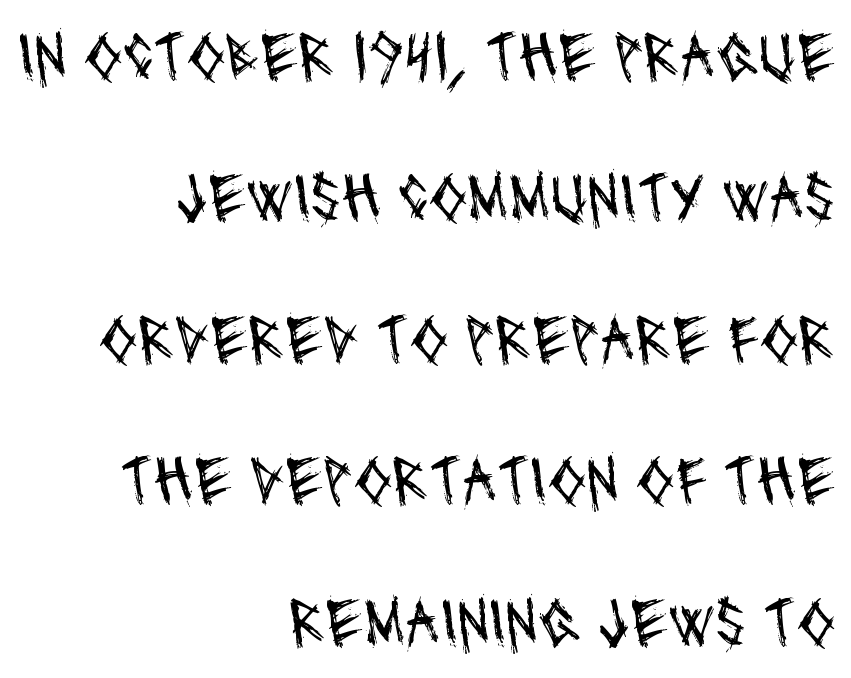
The image shows 69 px regular-weight, condensed sans-serif type; set right-aligned, loose line spacing (2.05x), normal letter spacing, not underlined; medium stroke contrast and a large x-height.
